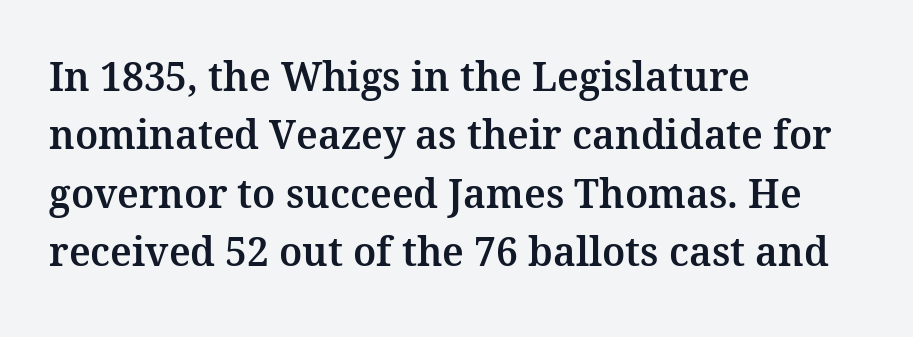
Q: Is the text italic (slanted)? A: No, it is upright.
Q: Is the typeface a serif or a sans-serif typeface? A: Serif.
Q: Is the text underlined? A: No.
Q: How is the paragraph aligned? A: Left-aligned.
Q: Is the spacing between letters normal or unusually wide? A: Normal.
Q: Is the spacing between lines tight, normal or loose? A: Normal.
Q: Width (condensed, normal, or wide)? A: Normal.
Q: Stroke contrast? A: Medium.
Q: x-height? A: Medium.
Q: Monospaced? A: No.
